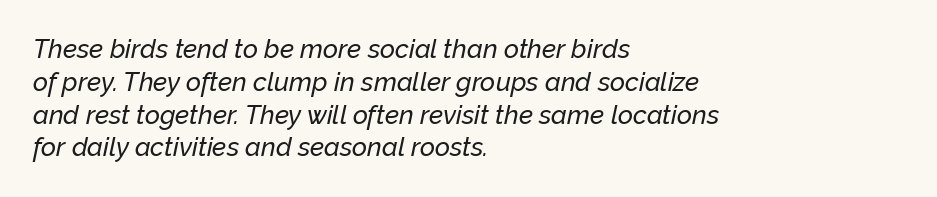
The vertical gap from one line to the next is medium. Look at the tracking — it's just the regular setting, nothing added. Just letters on the line, the space beneath them empty. The paragraph shown leans on its left margin. Looking at the ascenders, they clearly lean.
